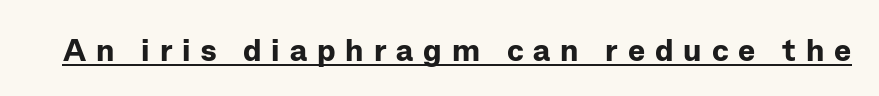
{"serif": "no", "italic": "no", "bold": "yes", "weight": "bold", "width": "normal", "stroke_contrast": "low", "x_height": "medium", "monospaced": "no", "underline": "yes", "letter_spacing": "wide", "letter_spacing_em": 0.31, "glyph_px": 32}
